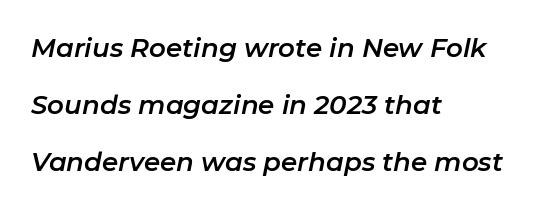
{"italic": "yes", "lean": "right", "slant_degrees": 11, "underline": "no", "align": "left", "line_spacing": "loose", "line_spacing_ratio": 2.2, "letter_spacing": "normal", "letter_spacing_em": 0.0, "glyph_px": 26}
